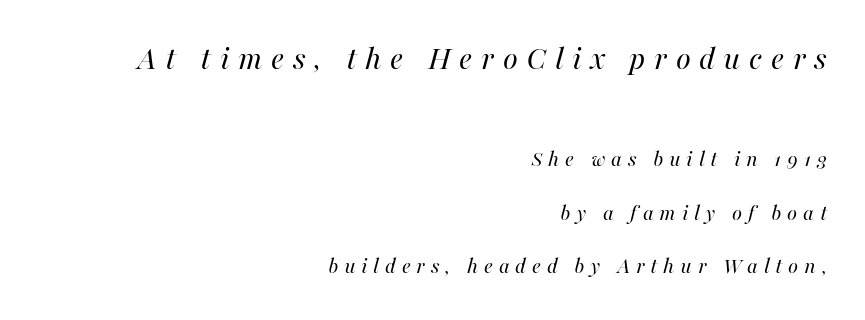
Caption: multi-line text, flush right, ragged left. Observe the lean: these are italic letterforms. The gap between lines stays unmarked. Quick note: interline space is abundant.
